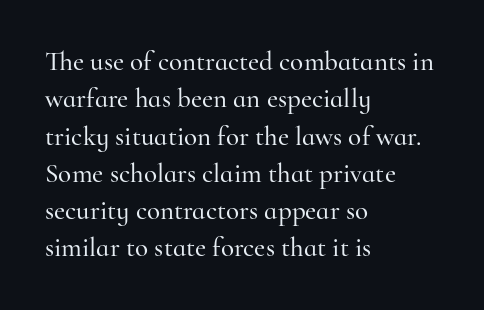
Q: Is the text italic (slanted)? A: No, it is upright.
Q: Is the text underlined? A: No.
Q: How is the paragraph aligned? A: Left-aligned.
Q: Is the spacing between letters normal or unusually wide? A: Normal.
Q: Is the spacing between lines tight, normal or loose? A: Normal.
